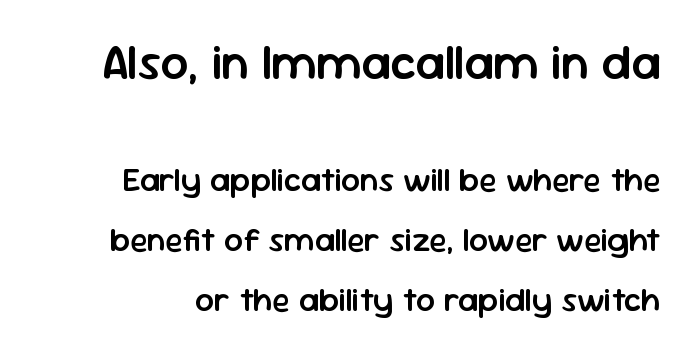
A student would notice the top passage is typeset larger than what follows. Beneath every word, the page is bare. This sample has the flowing, uneven cadence of proportional lettering. Is this a sans? Yes — the strokes have no serifs.
